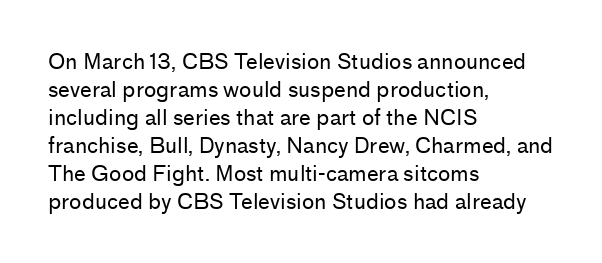
{"italic": "no", "bold": "no", "underline": "no", "align": "left", "line_spacing": "normal", "line_spacing_ratio": 1.33, "letter_spacing": "normal", "letter_spacing_em": 0.0, "glyph_px": 21}
